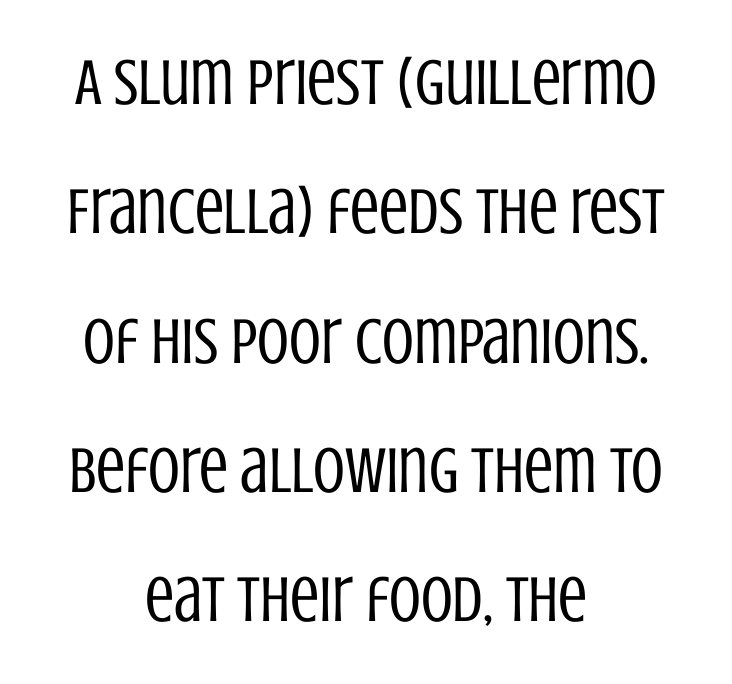
The axis of the letterforms is exactly vertical. Each line is balanced around a shared central axis. Rule under the text: the space is simply empty. Do the characters align in a grid? No, the font is proportional. The rendering shows plain stroke endings on the letterforms — a sans-serif design.
